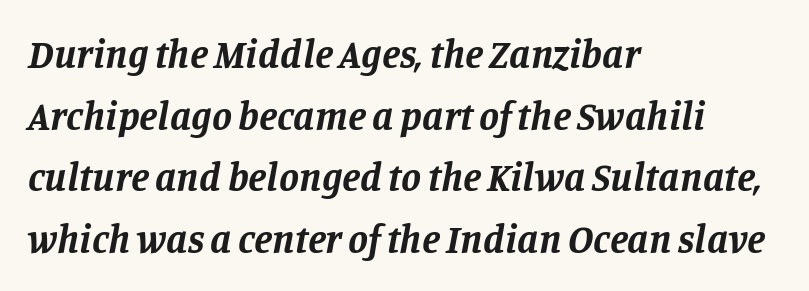
Q: Is the text bold? A: Yes.
Q: Is the text italic (slanted)? A: Yes, it leans right by about 11 degrees.
Q: Is the typeface a serif or a sans-serif typeface? A: Serif.
Q: Is the text underlined? A: No.
Q: How is the paragraph aligned? A: Left-aligned.
Q: Is the spacing between letters normal or unusually wide? A: Normal.
Q: Is the spacing between lines tight, normal or loose? A: Normal.
Q: Width (condensed, normal, or wide)? A: Normal.
Q: Stroke contrast? A: Low.
Q: x-height? A: Large.
Q: Monospaced? A: No.
